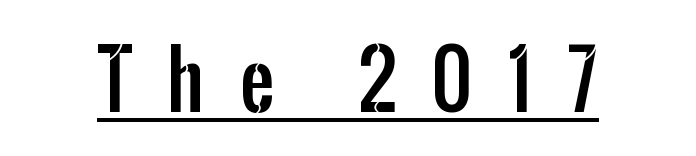
{"serif": "no", "italic": "no", "width": "condensed", "stroke_contrast": "low", "x_height": "medium", "monospaced": "no", "underline": "yes", "letter_spacing": "wide", "letter_spacing_em": 0.46, "glyph_px": 77}
